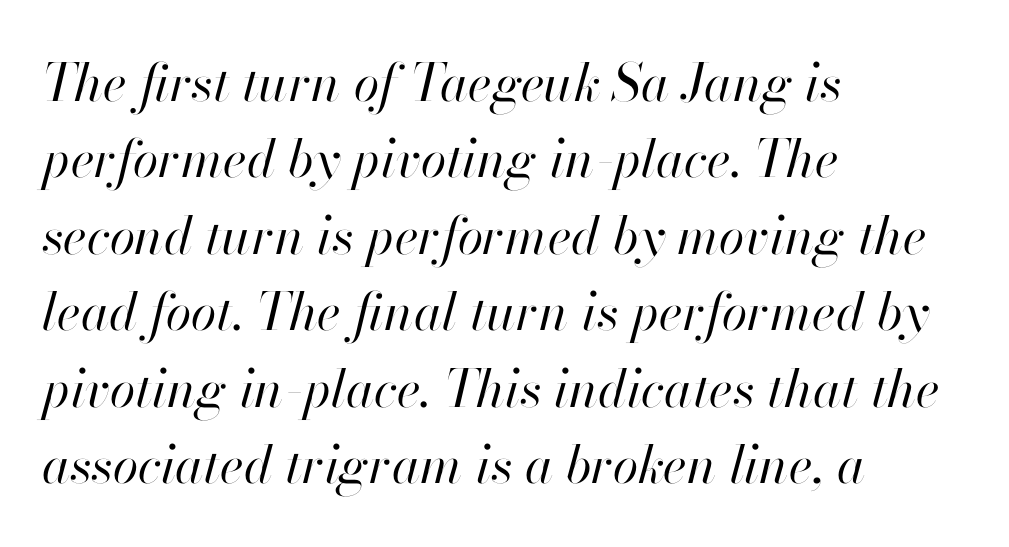
{"italic": "yes", "lean": "right", "slant_degrees": 13, "bold": "no", "weight": "regular", "width": "normal", "stroke_contrast": "high", "x_height": "small", "monospaced": "no", "underline": "no", "align": "left", "line_spacing": "normal", "line_spacing_ratio": 1.47, "letter_spacing": "normal", "letter_spacing_em": 0.0, "glyph_px": 52}
